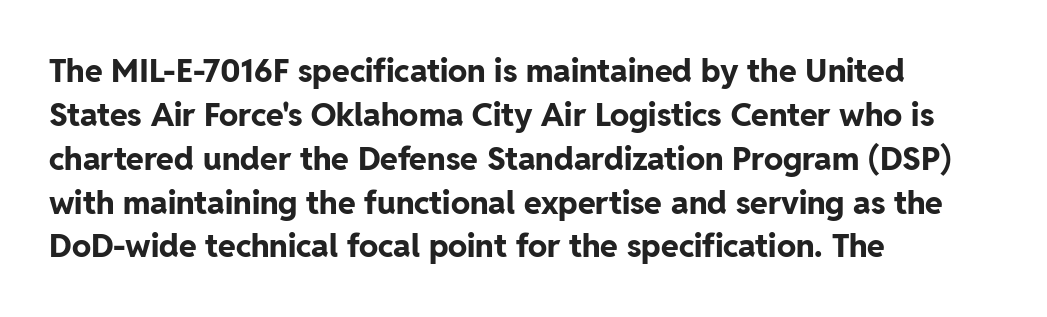
Inter-character spacing is left at the font's built-in metrics. Vertical strokes here are truly vertical. Left-aligned paragraph, ragged on the right. To sum up the face: it is a sans, with no serifs. The passage shown is typed in a proportional face where columns would drift.
